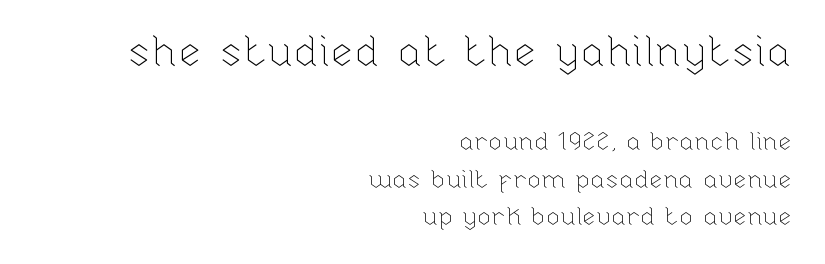
The image shows 43 px thin type, upright; set right-aligned, normal line spacing (1.49x), normal letter spacing, not underlined; the first (top) block is 1.72x larger; low stroke contrast and a medium x-height.
